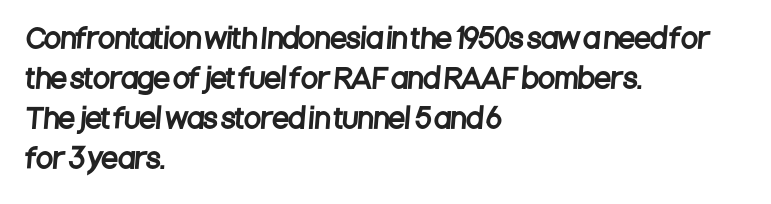
Q: Is the text underlined? A: No.
Q: How is the paragraph aligned? A: Left-aligned.
Q: Is the spacing between letters normal or unusually wide? A: Normal.
Q: Is the spacing between lines tight, normal or loose? A: Normal.
